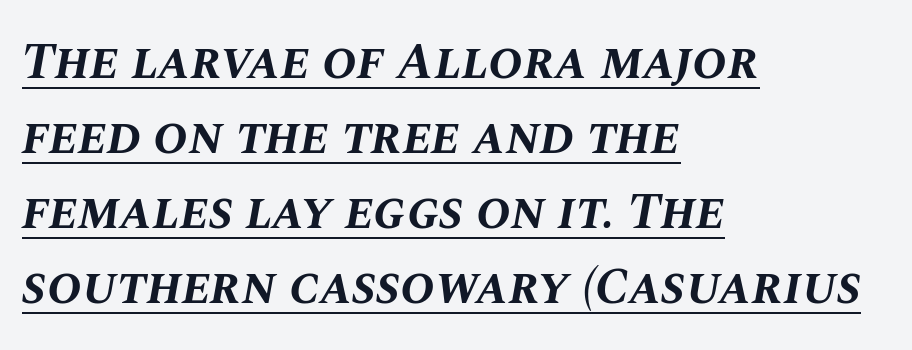
Successive baselines arrive at the customary interval. Each line starts at the same left margin while the right side varies. This is heavy type, rendered in bold. Every character sits at an angle, as italics do. The words here are underlined. The passage shown has conventional tracking throughout.
